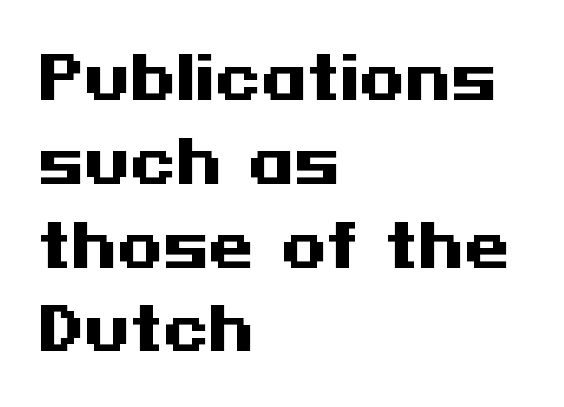
No italicization has been applied; the sample stays upright. Does the copy run flush right? No — it runs flush left. The block of text has a typical density, with ordinary space between rows. Is the type bold? Yes — the strokes are clearly thick and heavy. Observe the absence of serifs on each vertical stroke in this sample. The space directly below the letters is spotless.
